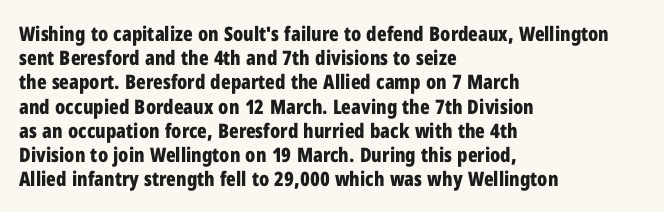
Descenders hang freely into open space. The paragraph has a hard left edge and a soft right edge. It's the straight-up-and-down kind of type. Observe the ordinary spacing: letters are neighbours, not strangers. Weight check: bold — yes, fully.
